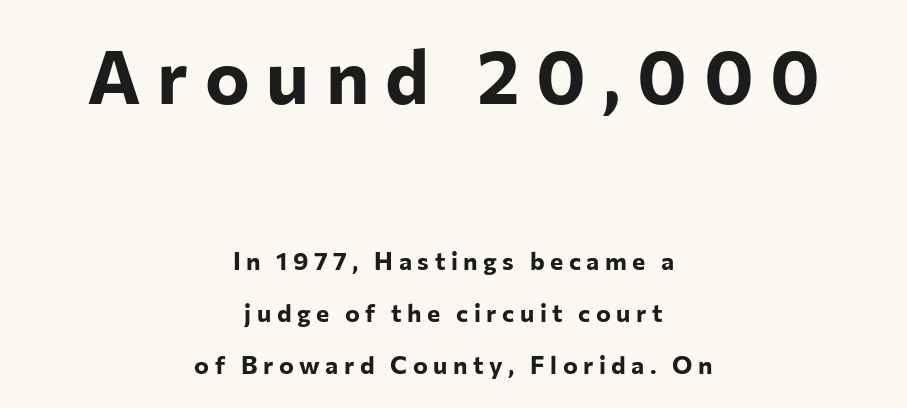
Which of the two is more prominent by size? The first, at the top. How are the letters spaced? Widely, with obvious added tracking. You could not count columns in this text — the font is proportionally spaced. Italic? Not at all — the glyphs are vertical. A centered setting, common on invitations and titles, is used for this passage.
